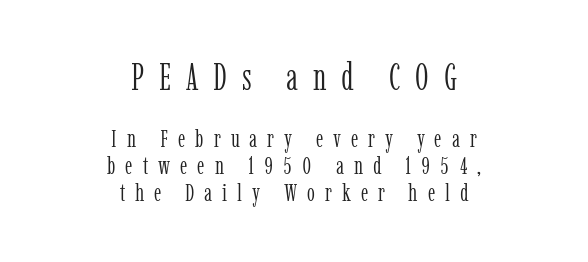
{"serif": "yes", "italic": "no", "bold": "no", "weight": "light", "width": "condensed", "stroke_contrast": "low", "x_height": "medium", "monospaced": "no", "underline": "no", "align": "center", "line_spacing": "tight", "line_spacing_ratio": 1.07, "letter_spacing": "wide", "letter_spacing_em": 0.4, "larger_block": "first", "size_ratio": 1.48, "glyph_px": 37}
